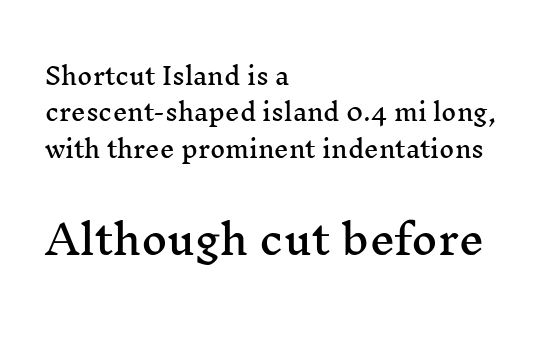
Short and long lines alike share a common starting point at left. The letters carry serifs — small finishing strokes at the ends of their stems. Vertical strokes here are truly vertical. Size hierarchy here favors the trailing block over the leading one.
